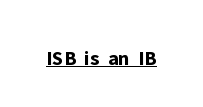
Emphasis is given by a line drawn under the lettering. Weight: bold. Honestly, the letter spacing is just normal — you wouldn't notice it. Is there any slant? The stems are plumb.
